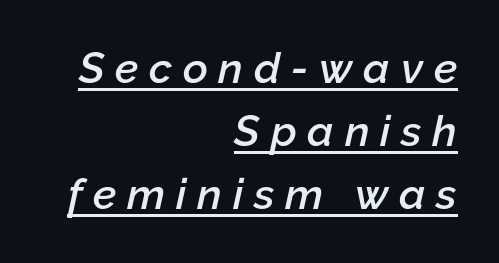
{"italic": "yes", "lean": "right", "slant_degrees": 12, "bold": "semi", "weight": "semibold", "width": "normal", "stroke_contrast": "low", "x_height": "medium", "monospaced": "no", "underline": "yes", "align": "right", "line_spacing": "normal", "line_spacing_ratio": 1.47, "letter_spacing": "wide", "letter_spacing_em": 0.25, "glyph_px": 43}
